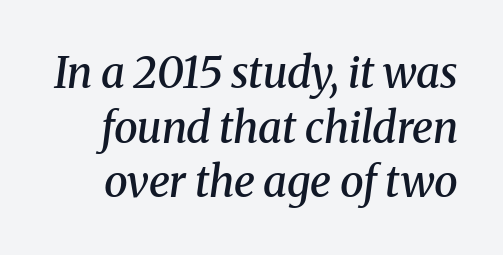
The image shows 43 px semibold serif type, italic (leaning right); set normal line spacing (1.27x), normal letter spacing, not underlined; medium stroke contrast and a medium x-height.
